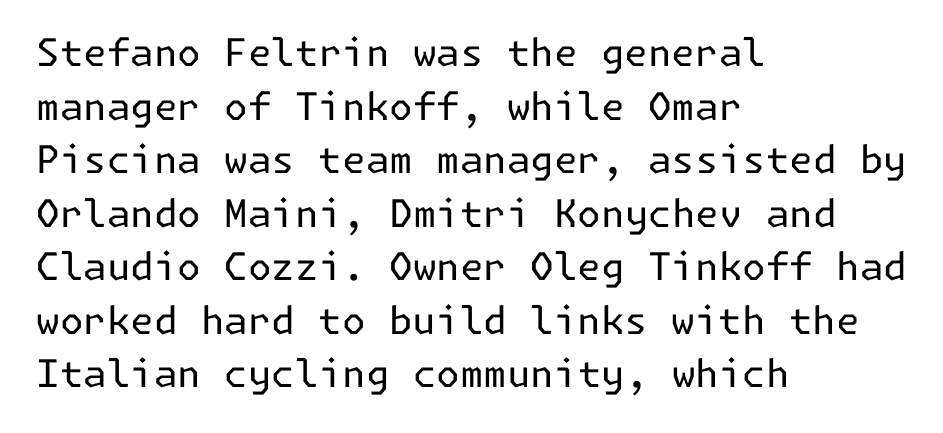
These lines stack with their left ends in a neat column. Italic: no, the glyphs are upright roman. Weight class: somewhere from thin through regular. This sample uses plain, unmodified letter spacing. Nope, no serifs anywhere on these letters.
